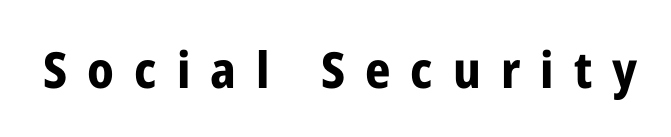
The image shows 50 px bold, condensed sans-serif type, upright; set unusually wide letter spacing (+0.4 em), not underlined; low stroke contrast and a medium x-height.
